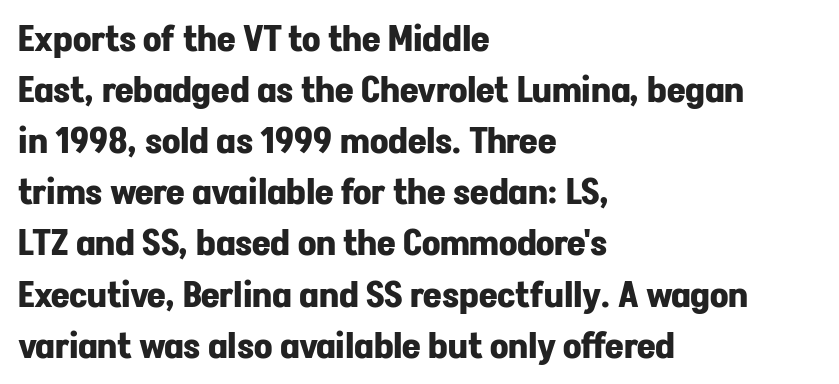
{"serif": "no", "italic": "no", "bold": "yes", "weight": "bold", "width": "normal", "stroke_contrast": "low", "x_height": "medium", "monospaced": "no", "underline": "no", "align": "left", "line_spacing": "normal", "line_spacing_ratio": 1.42, "letter_spacing": "normal", "letter_spacing_em": 0.0, "glyph_px": 36}
